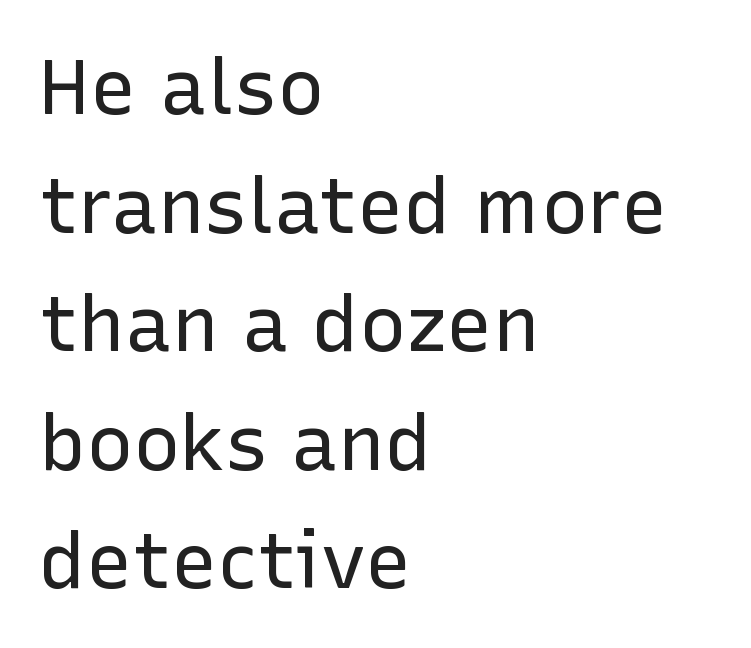
{"serif": "no", "italic": "no", "bold": "no", "weight": "regular", "width": "normal", "stroke_contrast": "low", "x_height": "medium", "monospaced": "no", "underline": "no", "align": "left", "line_spacing": "normal", "line_spacing_ratio": 1.52, "letter_spacing": "normal", "letter_spacing_em": 0.0, "glyph_px": 78}
